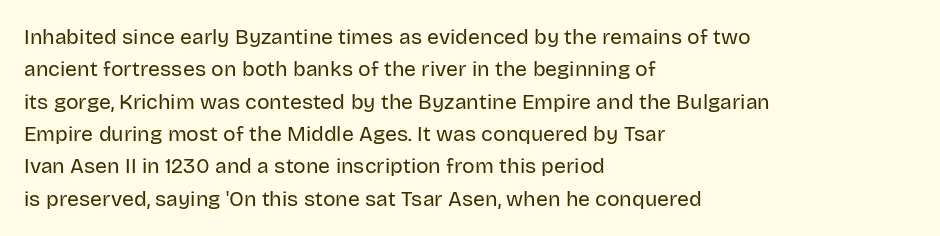
Q: Is the text bold? A: No.
Q: Is the text italic (slanted)? A: No, it is upright.
Q: Is the text underlined? A: No.
Q: How is the paragraph aligned? A: Left-aligned.
Q: Is the spacing between letters normal or unusually wide? A: Normal.
Q: Is the spacing between lines tight, normal or loose? A: Normal.
